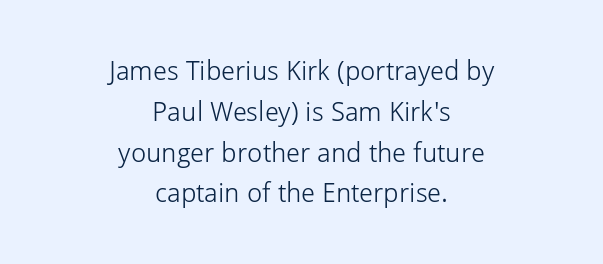
The image shows 27 px text type, upright; set centered, normal line spacing (1.51x), normal letter spacing, not underlined.
